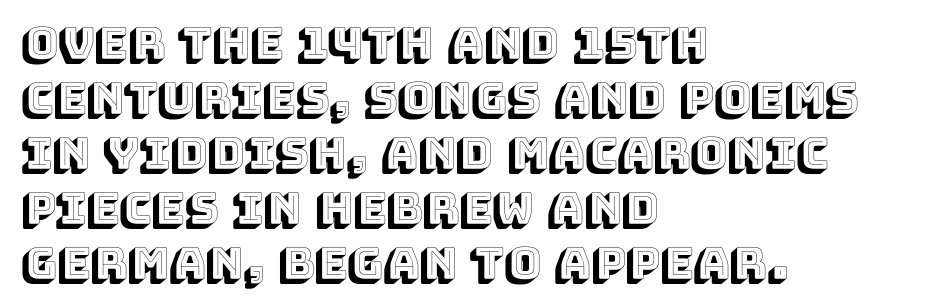
Q: Is the text italic (slanted)? A: No, it is upright.
Q: Is the text underlined? A: No.
Q: How is the paragraph aligned? A: Left-aligned.
Q: Is the spacing between letters normal or unusually wide? A: Normal.
Q: Is the spacing between lines tight, normal or loose? A: Normal.
Q: Width (condensed, normal, or wide)? A: Normal.
Q: x-height? A: Large.
Q: Monospaced? A: No.
